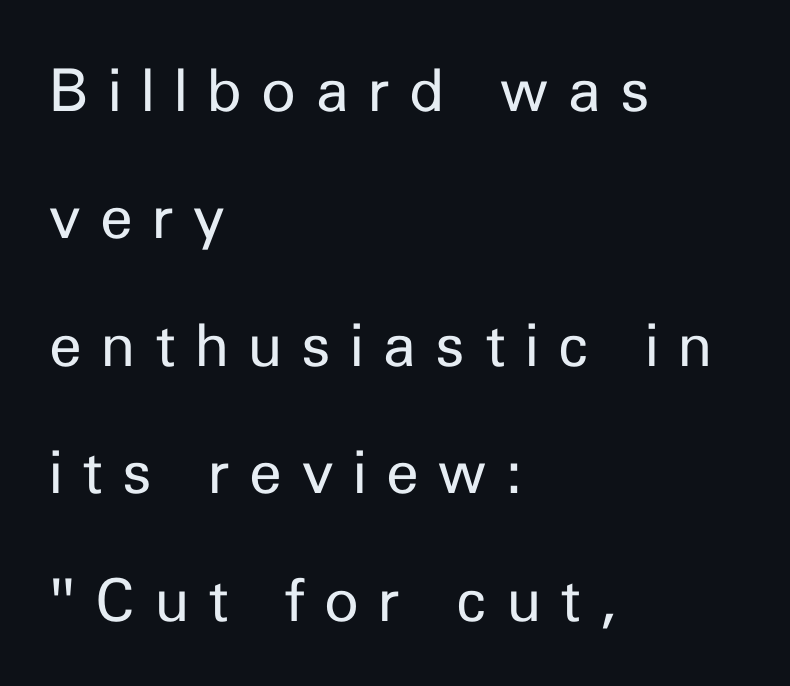
The tracking reads as deliberately expanded to a designer's eye. Unmarked baselines from the first word to the last. These lines are composed in type without serifs. This sample is left-justified, so line endings fall wherever the words run out. A typesetter would call this leading open, well beyond the default.
